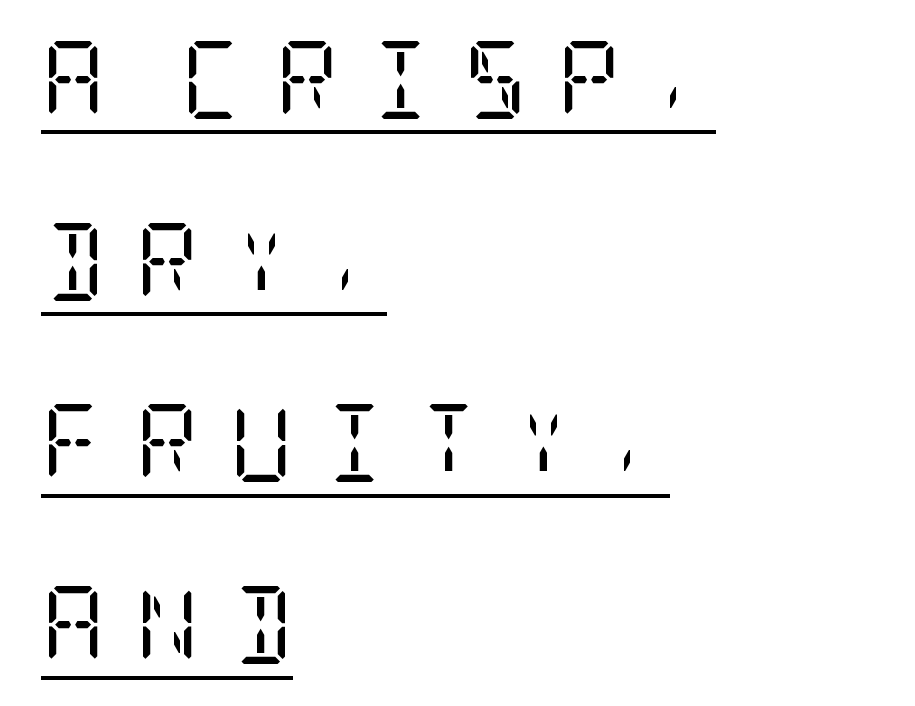
{"serif": "yes", "italic": "no", "bold": "no", "weight": "regular", "width": "condensed", "stroke_contrast": "low", "x_height": "large", "underline": "yes", "align": "left", "line_spacing": "loose", "line_spacing_ratio": 2.33, "letter_spacing": "wide", "letter_spacing_em": 0.39, "glyph_px": 78}
